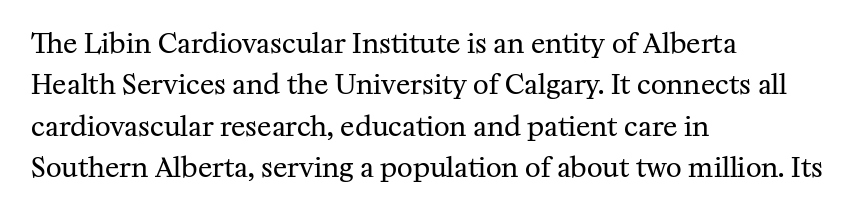
In terms of leading, this rendering sits right in the middle. The lettering stays uniformly vertical, giving the passage a roman look. Decoration check: the copy has no underline. The passage shown is not bold in any degree. How are the letters spaced? Ordinarily, with no added tracking.
